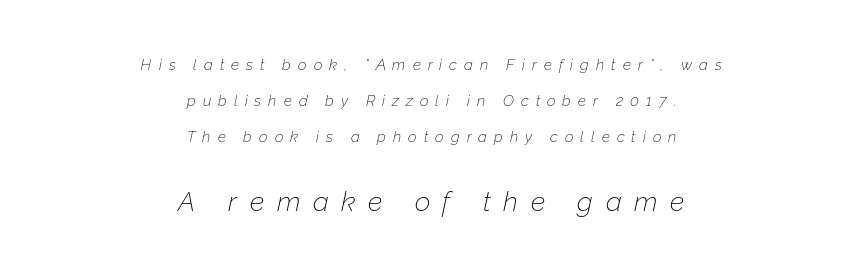
Glyph-to-glyph distance is far greater than everyday printed text. Letters have the restrained weight of plain body copy at most. The paragraph has two soft edges and a firm central axis. The specimen omits any rule beneath the text block's lines.
